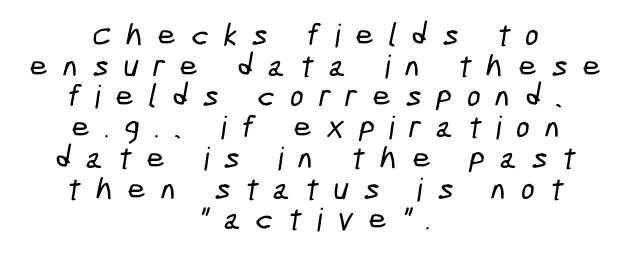
The image shows 32 px condensed sans-serif type; set centered, tight line spacing (0.96x), unusually wide letter spacing (+0.47 em), not underlined; low stroke contrast and a medium x-height.
